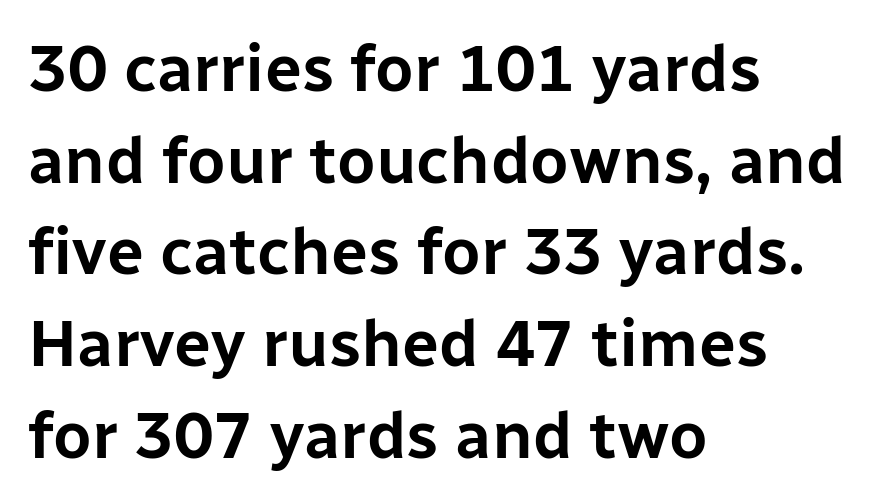
{"serif": "no", "italic": "no", "width": "normal", "stroke_contrast": "low", "x_height": "medium", "monospaced": "no", "underline": "no", "align": "left", "line_spacing": "normal", "line_spacing_ratio": 1.39, "letter_spacing": "normal", "letter_spacing_em": 0.0, "glyph_px": 66}
